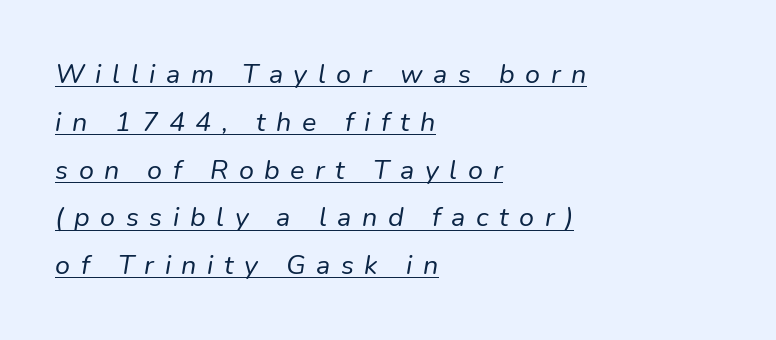
Q: Is the text bold? A: No.
Q: Is the text italic (slanted)? A: Yes, it leans right by about 9 degrees.
Q: Is the text underlined? A: Yes.
Q: How is the paragraph aligned? A: Left-aligned.
Q: Is the spacing between letters normal or unusually wide? A: Unusually wide.
